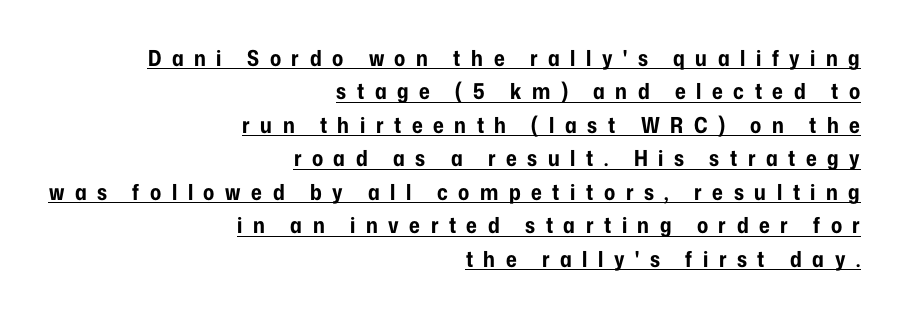
{"italic": "no", "bold": "yes", "underline": "yes", "align": "right", "line_spacing": "normal", "line_spacing_ratio": 1.52, "letter_spacing": "wide", "letter_spacing_em": 0.48, "glyph_px": 22}
